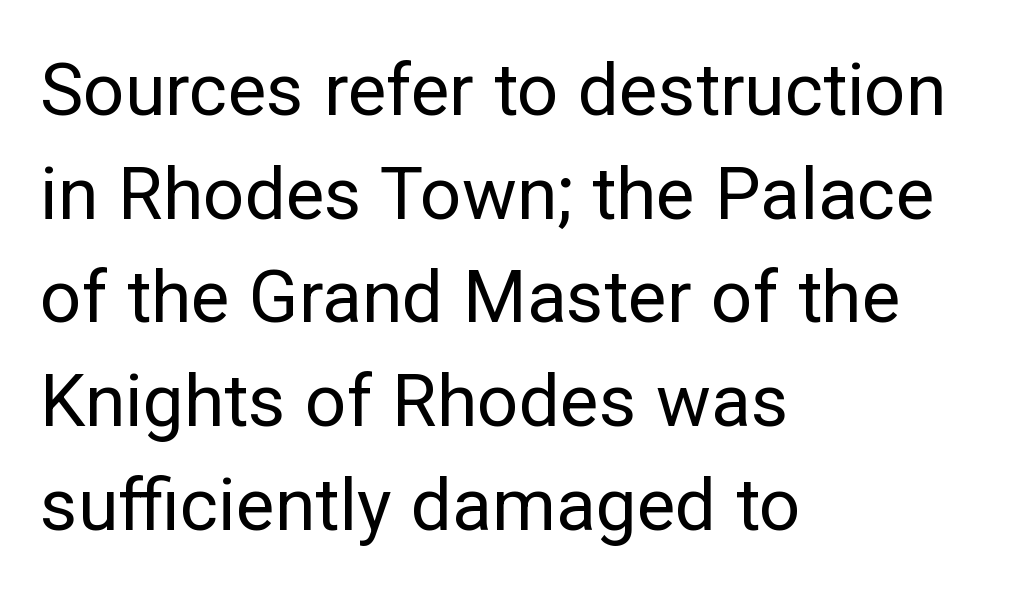
{"serif": "no", "italic": "no", "bold": "no", "weight": "regular", "width": "normal", "stroke_contrast": "low", "x_height": "medium", "monospaced": "no", "underline": "no", "align": "left", "line_spacing": "normal", "line_spacing_ratio": 1.42, "letter_spacing": "normal", "letter_spacing_em": 0.0, "glyph_px": 73}
